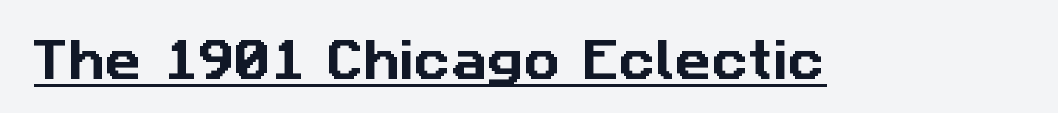
The string is rendered with underlining switched on. The horizontal fit of the characters is conventional and even. These lines are rendered in a variable-pitch font. The face used here is a sans, in the tradition of grotesques and geometrics.
